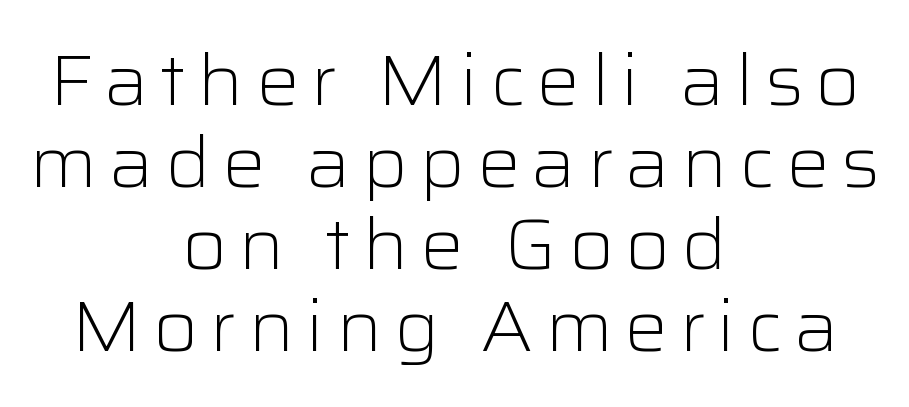
{"serif": "no", "italic": "no", "bold": "no", "weight": "light", "width": "normal", "stroke_contrast": "low", "x_height": "medium", "monospaced": "no", "underline": "no", "align": "center", "line_spacing": "tight", "line_spacing_ratio": 1.14, "glyph_px": 72}
